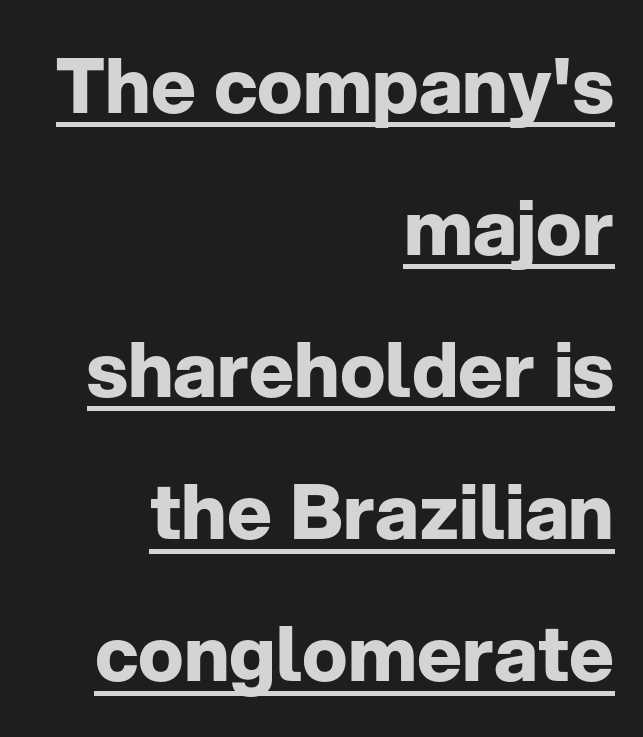
{"serif": "no", "italic": "no", "bold": "yes", "weight": "bold", "width": "normal", "stroke_contrast": "low", "x_height": "medium", "monospaced": "no", "underline": "yes", "align": "right", "line_spacing_ratio": 1.87, "letter_spacing": "normal", "letter_spacing_em": 0.0, "glyph_px": 76}
